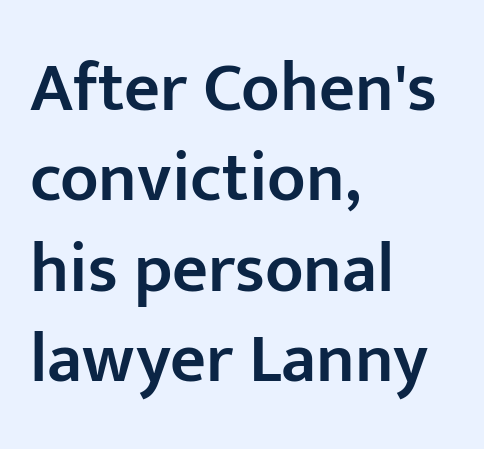
The image shows 70 px semibold sans-serif type, upright; set left-aligned, normal line spacing (1.29x), normal letter spacing, not underlined; low stroke contrast and a medium x-height.
